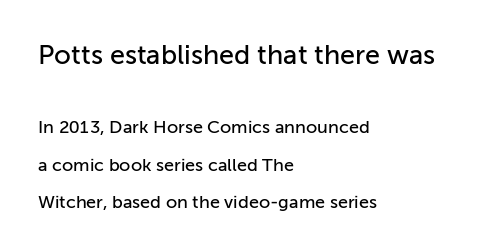
{"italic": "no", "underline": "no", "align": "left", "line_spacing": "loose", "line_spacing_ratio": 2.09, "letter_spacing": "normal", "letter_spacing_em": 0.0, "larger_block": "first", "size_ratio": 1.5, "glyph_px": 27}
